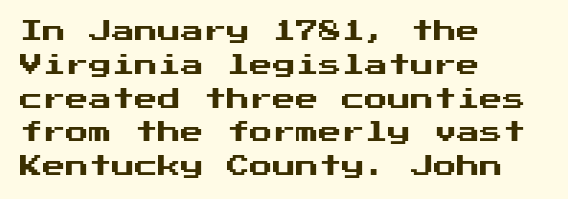
Left-aligned paragraph, ragged on the right. Compared with typical body copy, the letter spacing here is the same. A roman cut, with each character standing at attention. Baseline-to-baseline distance is the conventional proportion of letter height. The string is rendered with underlining switched off.
